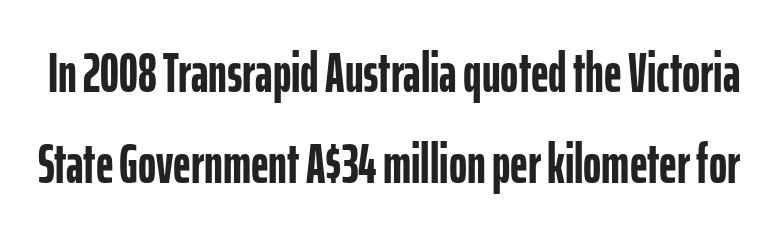
{"serif": "no", "italic": "no", "bold": "yes", "weight": "semibold", "width": "condensed", "stroke_contrast": "low", "x_height": "medium", "monospaced": "no", "underline": "no", "line_spacing": "normal", "line_spacing_ratio": 1.66, "letter_spacing": "normal", "letter_spacing_em": 0.0, "glyph_px": 55}
